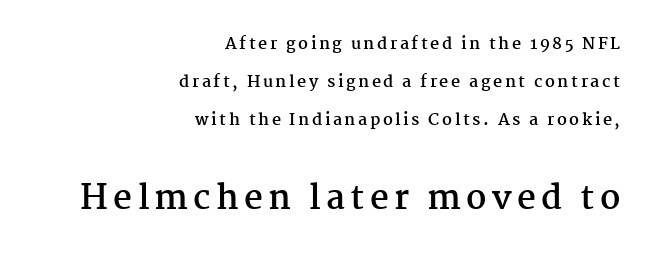
Q: Is the text bold? A: Yes.
Q: Is the text italic (slanted)? A: No, it is upright.
Q: Is the typeface a serif or a sans-serif typeface? A: Serif.
Q: Is the text underlined? A: No.
Q: How is the paragraph aligned? A: Right-aligned.
Q: Is the spacing between lines tight, normal or loose? A: Loose.
Q: Which block of text is set in a larger size, the first (top) or the second (bottom)? A: The second (bottom) one.
Q: Width (condensed, normal, or wide)? A: Normal.
Q: Stroke contrast? A: Medium.
Q: x-height? A: Medium.
Q: Monospaced? A: No.
